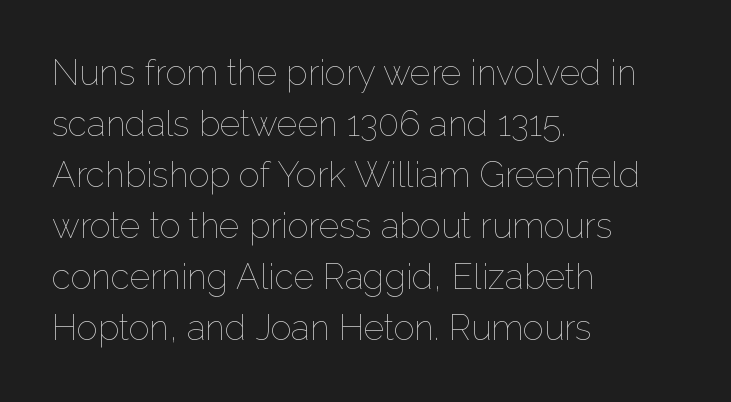
The paragraph has a hard left edge and a soft right edge. Summary of vertical rhythm: regular, with standard interline spacing. A clean baseline with only descenders dipping below it. The weight would be labelled regular, book, light, or lighter still. The rendering keeps characters at their native spacing.
